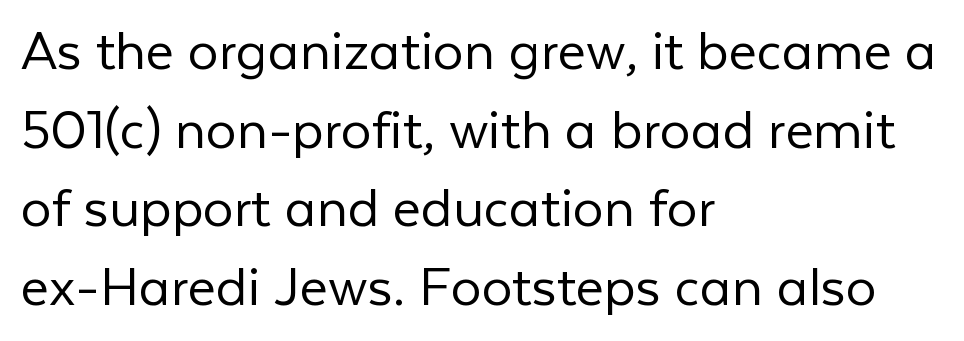
The image shows 61 px light sans-serif type, upright; set left-aligned, normal line spacing (1.29x), normal letter spacing, not underlined; low stroke contrast and a medium x-height.
